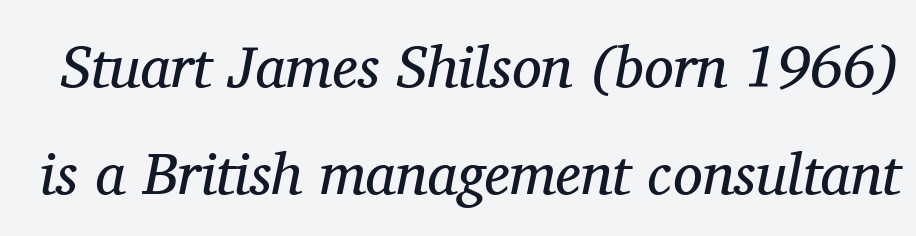
Are there feet on the stems? There are — it's a serif. A typesetter would call this proportional, since set widths differ per character. These lines keep a tight, regular rhythm from letter to letter. The foot of each line stays bare and open. Heft: none added — not bold.
